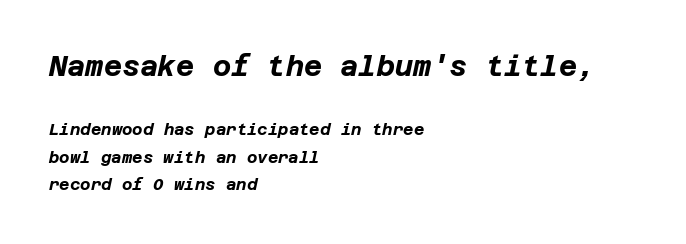
{"italic": "yes", "lean": "right", "slant_degrees": 12, "bold": "yes", "weight": "bold", "width": "normal", "stroke_contrast": "low", "x_height": "large", "underline": "no", "align": "left", "line_spacing_ratio": 1.73, "letter_spacing": "normal", "letter_spacing_em": 0.0, "larger_block": "first", "size_ratio": 1.75, "glyph_px": 28}
